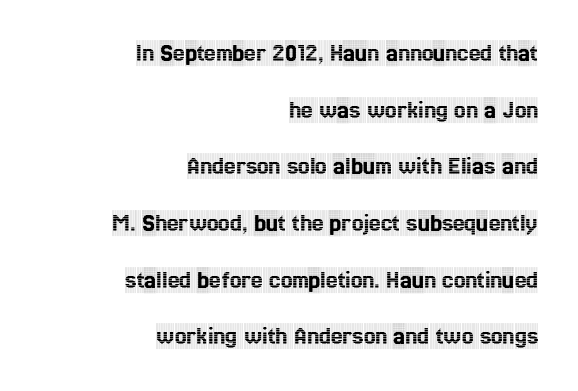
Q: Is the text italic (slanted)? A: No, it is upright.
Q: Is the text underlined? A: No.
Q: How is the paragraph aligned? A: Right-aligned.
Q: Is the spacing between letters normal or unusually wide? A: Normal.
Q: Is the spacing between lines tight, normal or loose? A: Loose.
